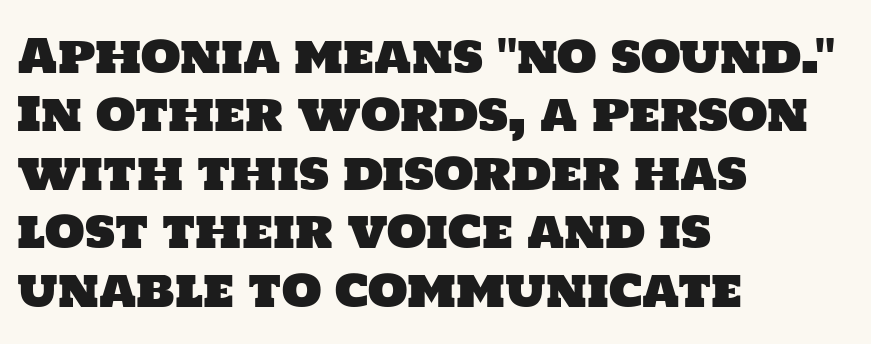
Casual observation: everything's shoved over to the left. Check the space under the baseline: it is left empty. The letters advance in unequal steps, a hallmark of proportional type. You could call the tracking neutral — neither tight nor loose. What's the leading like? Ordinary, nothing unusual. Examine the stroke ends and you'll find no serifs.
